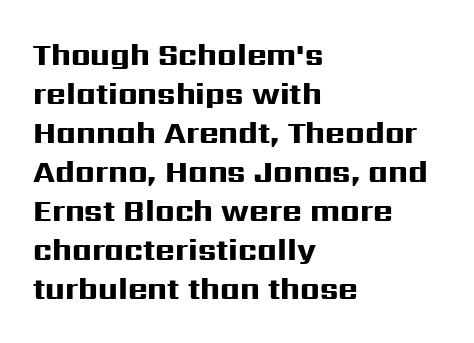
{"serif": "no", "italic": "no", "bold": "yes", "weight": "heavy", "width": "wide", "stroke_contrast": "high", "x_height": "medium", "monospaced": "no", "underline": "no", "align": "left", "line_spacing": "normal", "line_spacing_ratio": 1.3, "letter_spacing": "normal", "letter_spacing_em": 0.0, "glyph_px": 30}
